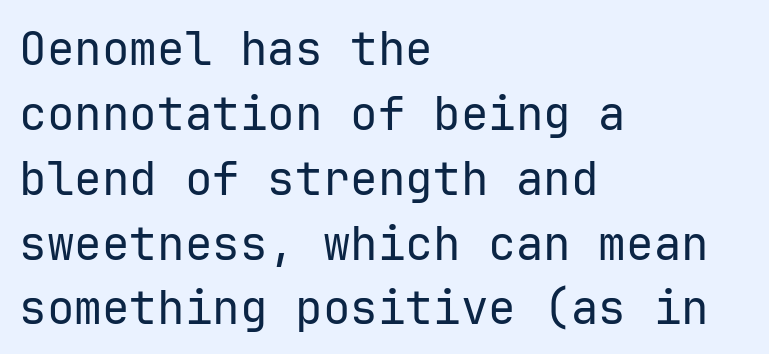
Honestly, the row spacing looks completely unremarkable. The face used here is rendered with its standard letterfit. Summary of weight: not heavy and not bold. Observe the absence of serifs on each vertical stroke in this sample. The face used here is monospaced, like something from a code editor. The letters stand straight up with perfectly vertical stems.
